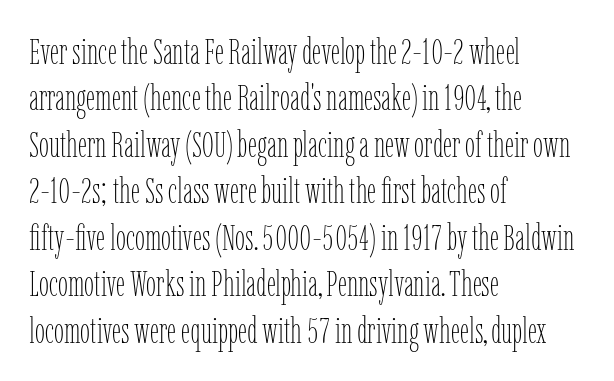
Q: Is the text bold? A: No.
Q: Is the text italic (slanted)? A: No, it is upright.
Q: Is the text underlined? A: No.
Q: How is the paragraph aligned? A: Left-aligned.
Q: Is the spacing between letters normal or unusually wide? A: Normal.
Q: Is the spacing between lines tight, normal or loose? A: Normal.
Q: Width (condensed, normal, or wide)? A: Condensed.
Q: Stroke contrast? A: Low.
Q: x-height? A: Medium.
Q: Monospaced? A: No.
